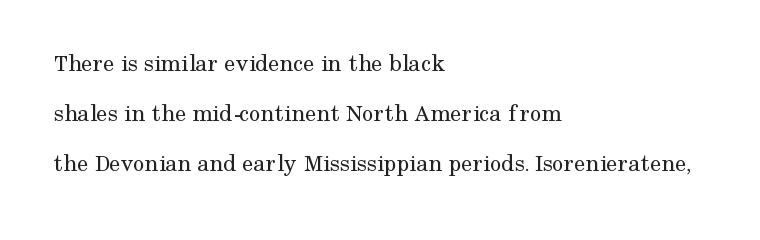
{"italic": "no", "bold": "no", "underline": "no", "align": "left", "line_spacing": "loose", "line_spacing_ratio": 2.0, "letter_spacing": "normal", "letter_spacing_em": 0.0, "glyph_px": 25}
